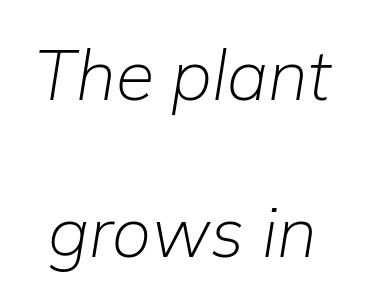
{"italic": "yes", "lean": "right", "slant_degrees": 9, "bold": "no", "weight": "light", "width": "normal", "stroke_contrast": "low", "x_height": "medium", "monospaced": "no", "underline": "no", "line_spacing": "loose", "line_spacing_ratio": 2.25, "letter_spacing": "normal", "letter_spacing_em": 0.0, "glyph_px": 70}
